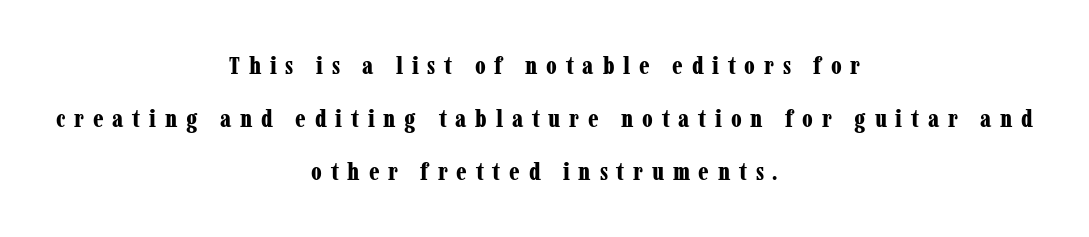
{"italic": "no", "bold": "yes", "underline": "no", "align": "center", "line_spacing": "loose", "line_spacing_ratio": 2.12, "letter_spacing": "wide", "letter_spacing_em": 0.35, "glyph_px": 25}
